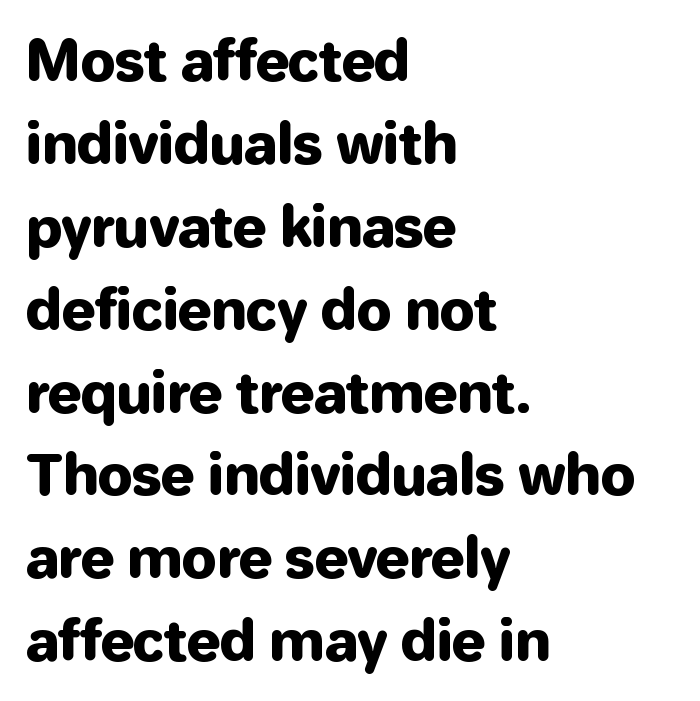
Q: Is the text italic (slanted)? A: No, it is upright.
Q: Is the typeface a serif or a sans-serif typeface? A: Sans-serif.
Q: Is the text underlined? A: No.
Q: How is the paragraph aligned? A: Left-aligned.
Q: Is the spacing between letters normal or unusually wide? A: Normal.
Q: Is the spacing between lines tight, normal or loose? A: Normal.
Q: Width (condensed, normal, or wide)? A: Normal.
Q: Stroke contrast? A: Low.
Q: x-height? A: Medium.
Q: Monospaced? A: No.
